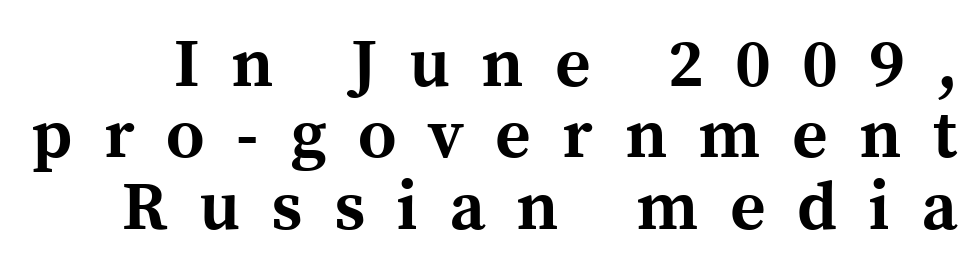
Does the leading feel generous? Not at all — it's pinched. Chunky letters — that's bold for sure. The lettering holds an erect, upright posture throughout. A typesetter would call this heavily tracked-out type. Yep, those are serifs on the letters.
